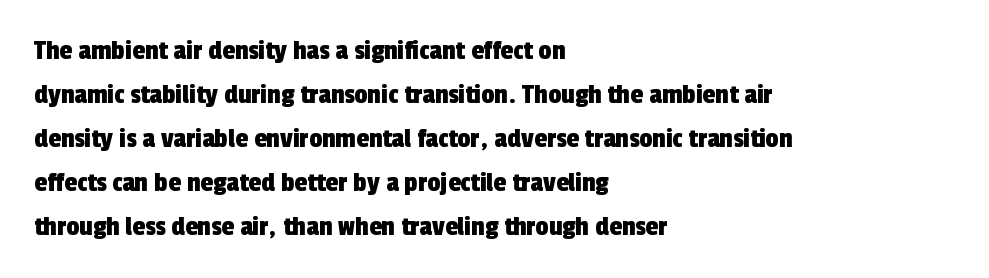
Proportional: the letters do not fall into vertical columns. These lines sit exactly where default settings would place them. A typesetter would call this zero additional tracking. Type style note: lacks serifs.
